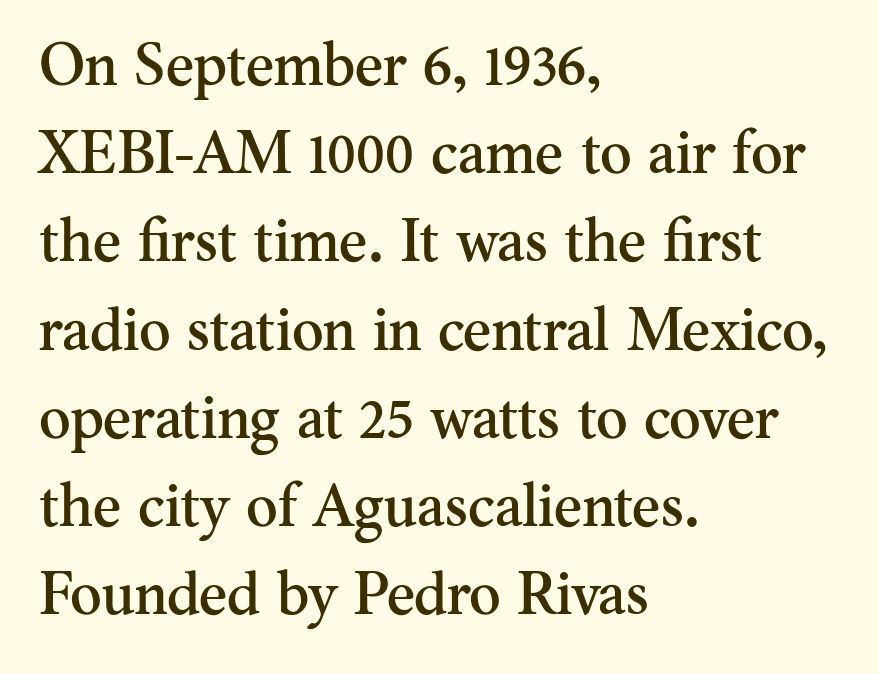
The image shows 60 px serif type, upright; set left-aligned, normal line spacing (1.47x), normal letter spacing, not underlined; medium stroke contrast and a small x-height.
